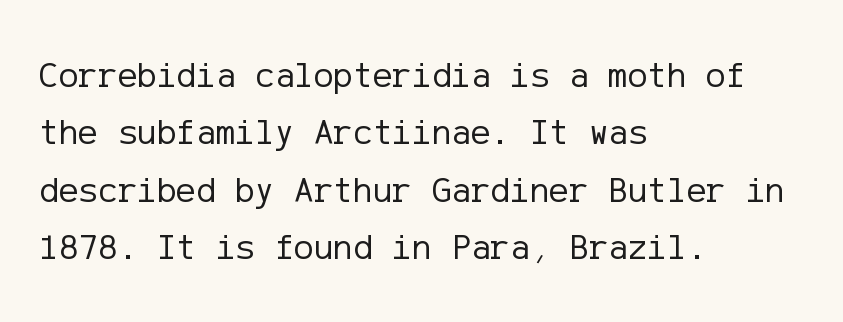
{"serif": "no", "italic": "no", "bold": "no", "weight": "regular", "width": "normal", "stroke_contrast": "low", "x_height": "medium", "underline": "no", "align": "left", "line_spacing": "normal", "line_spacing_ratio": 1.55, "letter_spacing": "normal", "letter_spacing_em": 0.0, "glyph_px": 37}
